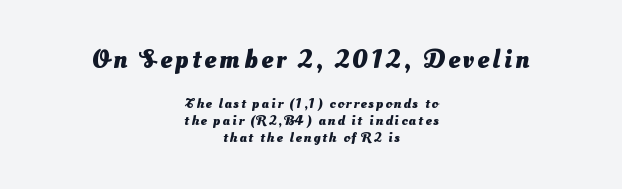
Q: Is the text bold? A: Yes.
Q: Is the text underlined? A: No.
Q: How is the paragraph aligned? A: Centered.
Q: Which block of text is set in a larger size, the first (top) or the second (bottom)? A: The first (top) one.
